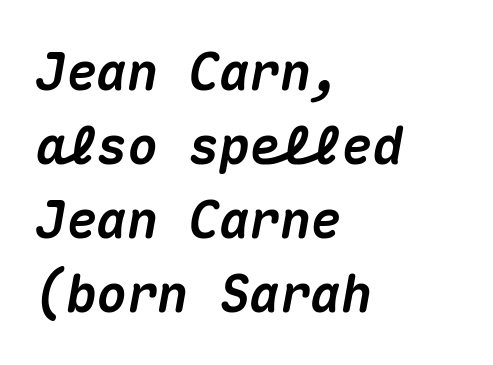
{"italic": "yes", "lean": "right", "slant_degrees": 10, "bold": "yes", "weight": "heavy", "width": "normal", "stroke_contrast": "medium", "x_height": "medium", "monospaced": "yes", "underline": "no", "align": "left", "line_spacing": "normal", "line_spacing_ratio": 1.45, "letter_spacing": "normal", "letter_spacing_em": 0.0, "glyph_px": 51}
